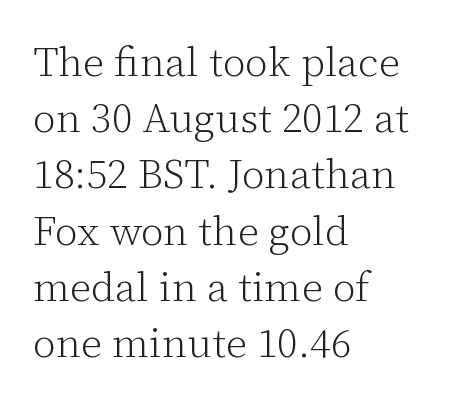
This is not heavy type; no bold has been used. Nothing unusual about the tracking: characters are spaced as the font intends. The axis of the letterforms is exactly vertical. The rows are spaced the way most documents space them. Leftover space on each line is placed entirely after the last word. You can tell from the footed stems that serif type was used.
